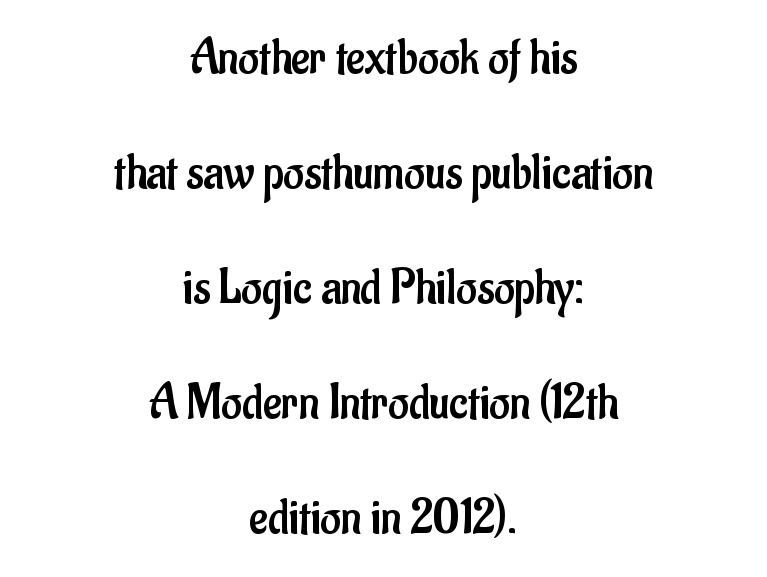
{"serif": "no", "italic": "no", "bold": "no", "weight": "regular", "width": "condensed", "stroke_contrast": "low", "x_height": "small", "monospaced": "no", "underline": "no", "align": "center", "line_spacing": "loose", "line_spacing_ratio": 2.3, "letter_spacing": "normal", "letter_spacing_em": 0.0, "glyph_px": 50}
